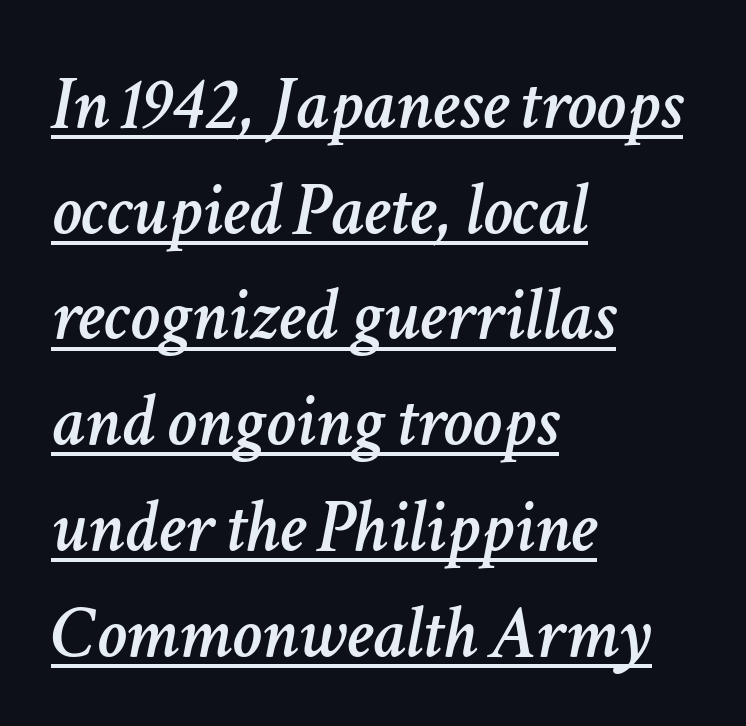
{"italic": "yes", "lean": "right", "slant_degrees": 11, "width": "normal", "stroke_contrast": "low", "x_height": "medium", "monospaced": "no", "underline": "yes", "align": "left", "line_spacing": "normal", "line_spacing_ratio": 1.41, "letter_spacing": "normal", "letter_spacing_em": 0.0, "glyph_px": 75}
